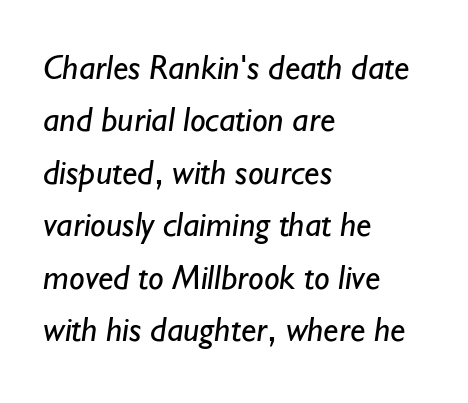
The image shows 35 px regular-weight sans-serif type; set left-aligned, normal line spacing (1.5x), normal letter spacing, not underlined; low stroke contrast and a small x-height.
